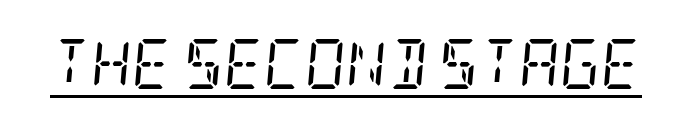
The image shows 50 px regular-weight, condensed serif type, italic (leaning right); set normal letter spacing, underlined; low stroke contrast and a large x-height.
